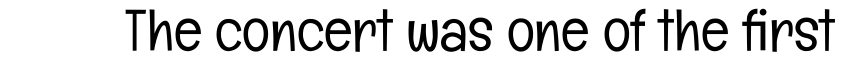
The image shows 59 px light, condensed sans-serif type, upright; set normal letter spacing, not underlined; low stroke contrast and a medium x-height.
